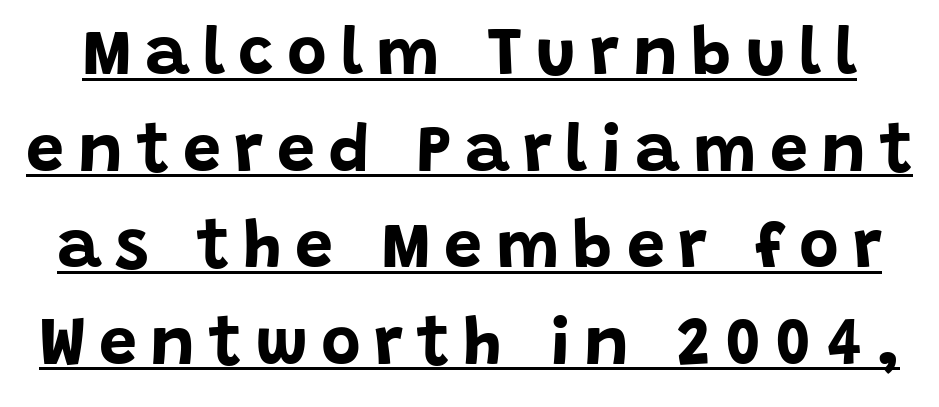
{"serif": "no", "italic": "no", "bold": "yes", "weight": "bold", "width": "normal", "stroke_contrast": "low", "x_height": "large", "monospaced": "no", "underline": "yes", "line_spacing": "normal", "line_spacing_ratio": 1.42, "letter_spacing": "wide", "letter_spacing_em": 0.2, "glyph_px": 68}
